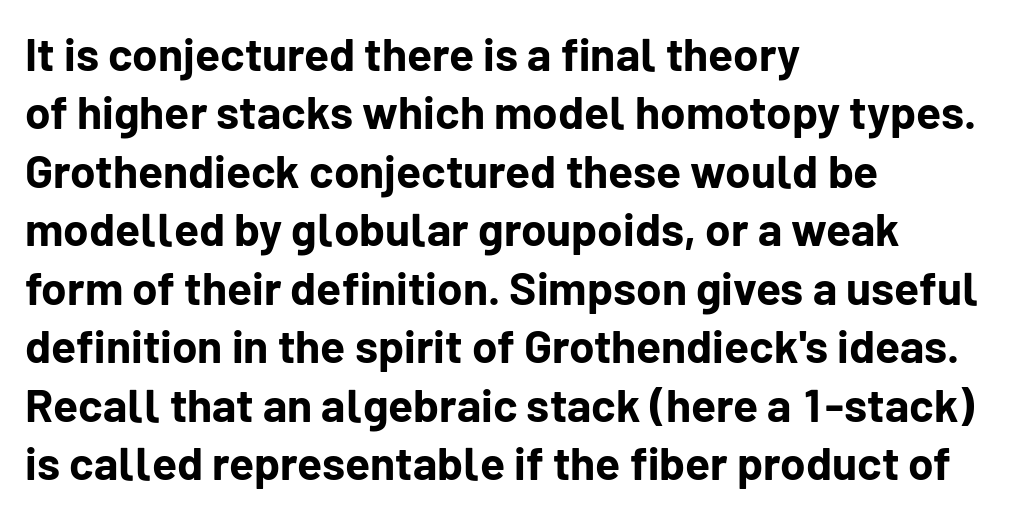
{"serif": "no", "italic": "no", "bold": "yes", "weight": "bold", "width": "normal", "stroke_contrast": "low", "x_height": "medium", "monospaced": "no", "underline": "no", "align": "left", "line_spacing": "normal", "line_spacing_ratio": 1.27, "letter_spacing": "normal", "letter_spacing_em": 0.0, "glyph_px": 46}
